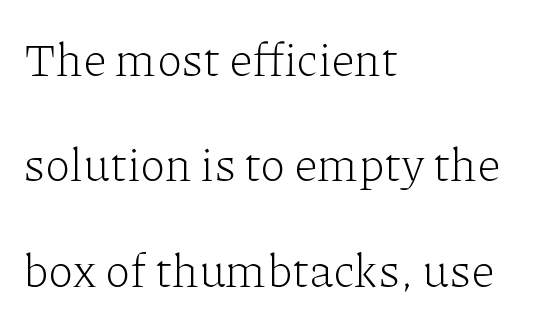
{"serif": "yes", "italic": "no", "bold": "no", "weight": "light", "width": "normal", "stroke_contrast": "low", "x_height": "medium", "monospaced": "no", "underline": "no", "align": "left", "line_spacing": "loose", "line_spacing_ratio": 2.24, "letter_spacing": "normal", "letter_spacing_em": 0.0, "glyph_px": 47}
